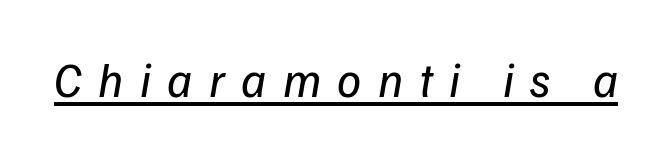
You could not count columns in this text — the font is proportionally spaced. The cut favours lightness, reaching ordinary text weight at its darkest. Descenders here cross a horizontal rule under the line. Stroke terminals: plain, sans-serif. Between one letter and the next there's a generous, obvious gap.
